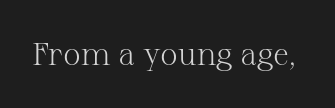
The face used here is rendered with its standard letterfit. Weight: not bold — regular or lighter. The designer went with a serif here, giving each stem small feet. Quick note: underline off. The face used here is proportionally spaced, like ordinary book or web type. Do the letters lean? They stand straight.
